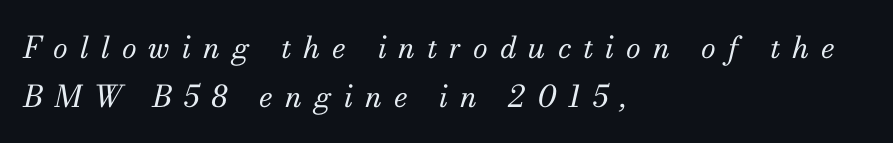
The image shows 30 px regular-weight serif type, italic (leaning right); set left-aligned, normal line spacing (1.63x), unusually wide letter spacing (+0.4 em), not underlined; medium stroke contrast and a small x-height.
